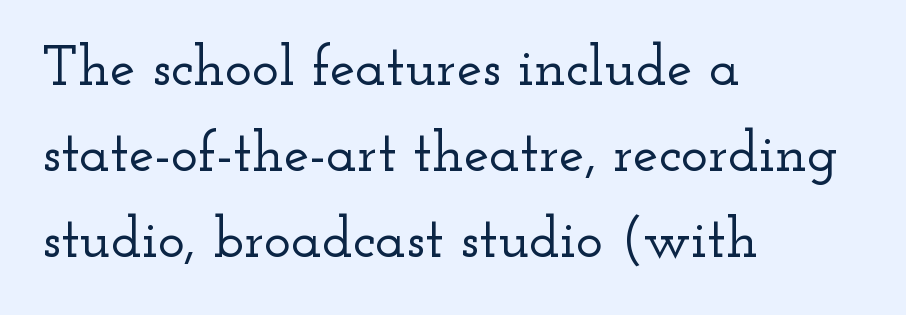
Q: Is the text italic (slanted)? A: No, it is upright.
Q: Is the typeface a serif or a sans-serif typeface? A: Serif.
Q: Is the text underlined? A: No.
Q: How is the paragraph aligned? A: Left-aligned.
Q: Is the spacing between letters normal or unusually wide? A: Normal.
Q: Is the spacing between lines tight, normal or loose? A: Normal.
Q: Width (condensed, normal, or wide)? A: Wide.
Q: Stroke contrast? A: Low.
Q: x-height? A: Small.
Q: Monospaced? A: No.
